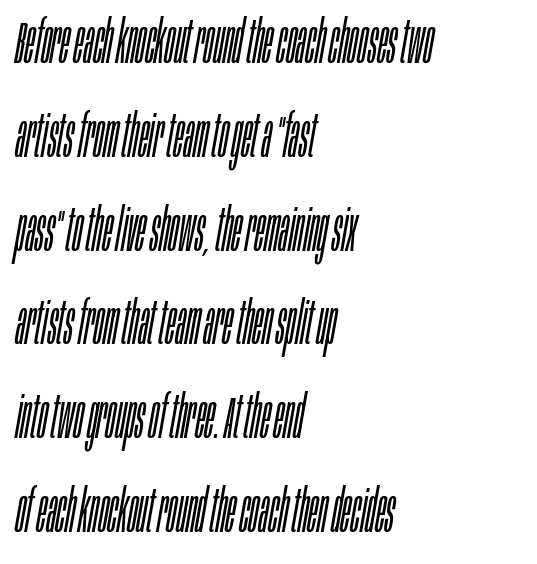
Q: Is the text bold? A: No.
Q: Is the text italic (slanted)? A: Yes, it leans right by about 10 degrees.
Q: Is the text underlined? A: No.
Q: How is the paragraph aligned? A: Left-aligned.
Q: Is the spacing between letters normal or unusually wide? A: Normal.
Q: Is the spacing between lines tight, normal or loose? A: Normal.
Q: Width (condensed, normal, or wide)? A: Condensed.
Q: Stroke contrast? A: Low.
Q: x-height? A: Large.
Q: Monospaced? A: No.
